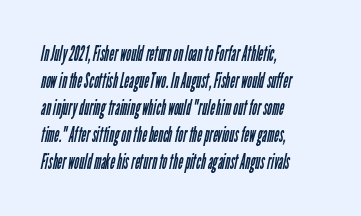
The image shows 21 px text type; set left-aligned, normal line spacing (1.28x), normal letter spacing, not underlined.
